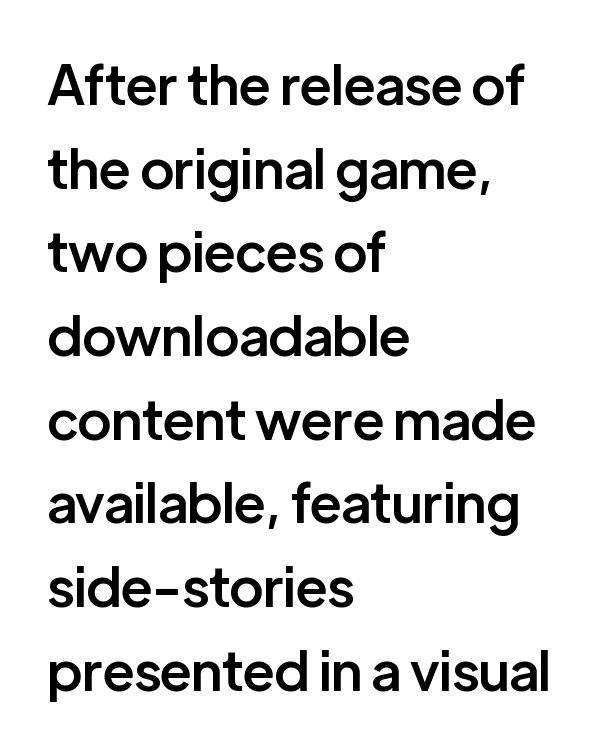
{"serif": "no", "italic": "no", "bold": "semi", "weight": "semibold", "width": "normal", "stroke_contrast": "low", "x_height": "medium", "monospaced": "no", "underline": "no", "align": "left", "line_spacing": "normal", "line_spacing_ratio": 1.55, "letter_spacing": "normal", "letter_spacing_em": 0.0, "glyph_px": 54}
